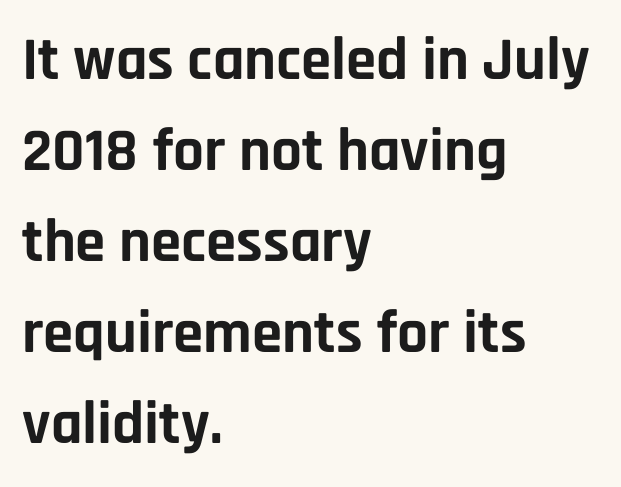
The image shows 61 px bold sans-serif type, upright; set left-aligned, normal line spacing (1.49x), normal letter spacing, not underlined; low stroke contrast and a large x-height.
